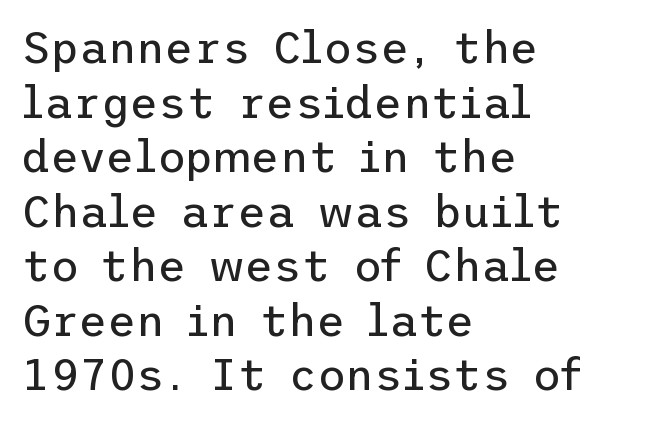
{"serif": "no", "italic": "no", "bold": "no", "weight": "regular", "width": "normal", "stroke_contrast": "low", "x_height": "medium", "underline": "no", "align": "left", "line_spacing_ratio": 1.24, "letter_spacing": "normal", "letter_spacing_em": 0.0, "glyph_px": 44}
